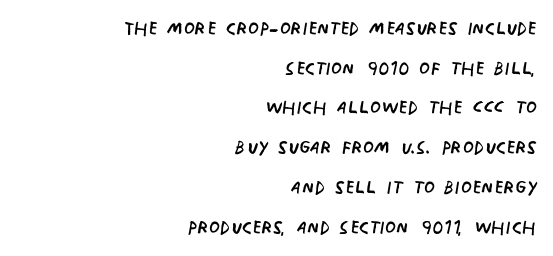
The image shows 25 px text type; set right-aligned, normal line spacing (1.59x), normal letter spacing, not underlined.
